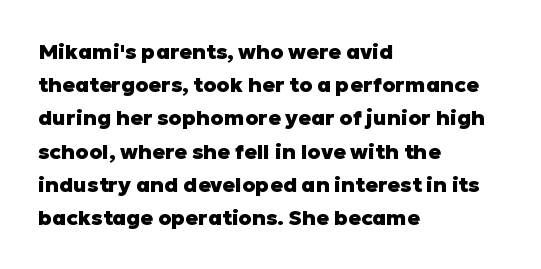
The image shows 21 px bold type, upright; set left-aligned, normal line spacing (1.58x), normal letter spacing, not underlined.
